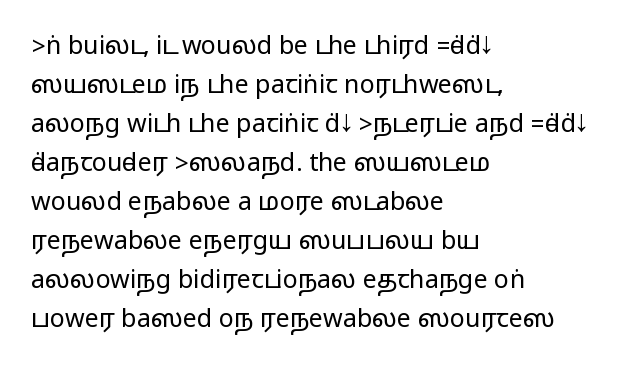
Q: Is the text italic (slanted)? A: No, it is upright.
Q: Is the text underlined? A: No.
Q: How is the paragraph aligned? A: Left-aligned.
Q: Is the spacing between letters normal or unusually wide? A: Normal.
Q: Is the spacing between lines tight, normal or loose? A: Normal.
